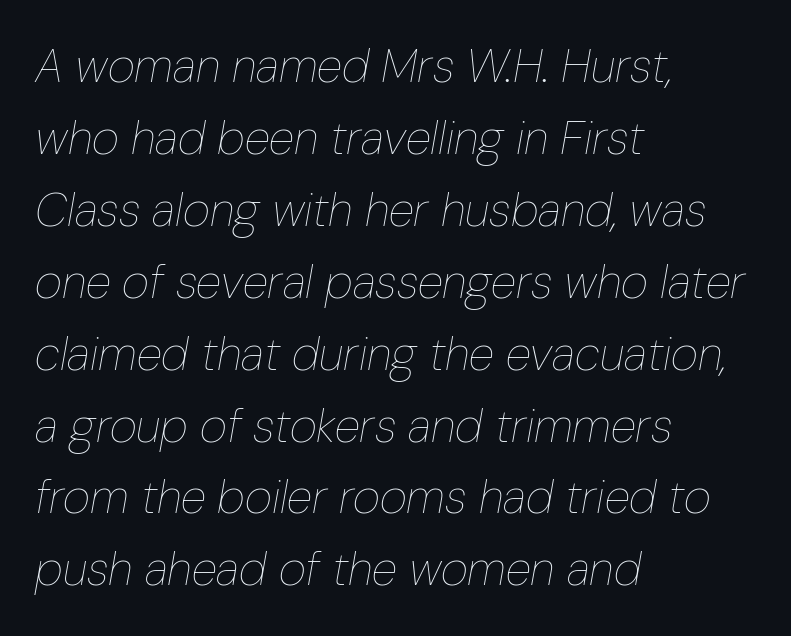
Tracking here is standard; glyphs follow each other at the usual distance. Character widths vary here, with narrow letters taking less room than wide ones. The passage shown stacks its lines at a standard gap. Quick note: italic. The space beneath each line is pristine and unruled.
